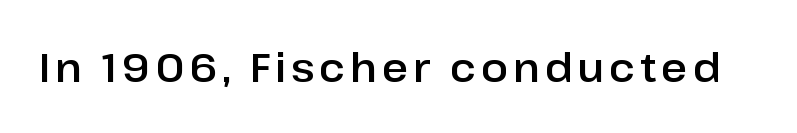
The image shows 40 px sans-serif type, upright; set not underlined; low stroke contrast and a medium x-height.
